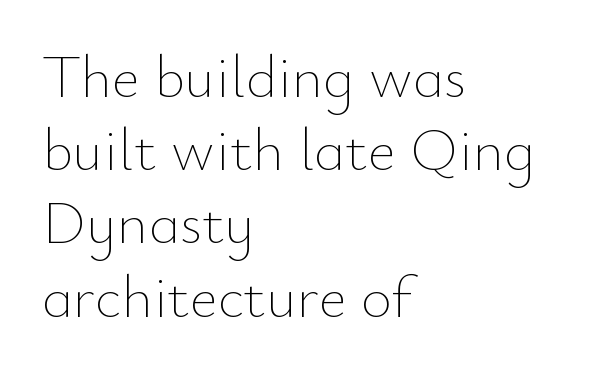
{"italic": "no", "bold": "no", "weight": "thin", "width": "normal", "stroke_contrast": "low", "x_height": "small", "monospaced": "no", "underline": "no", "align": "left", "line_spacing_ratio": 1.22, "letter_spacing": "normal", "letter_spacing_em": 0.0, "glyph_px": 60}
